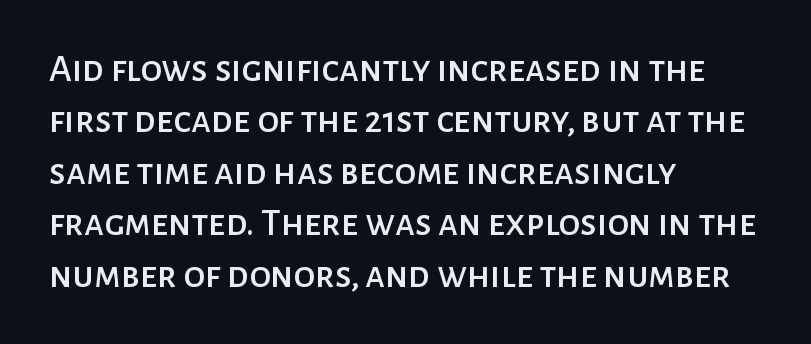
{"serif": "no", "italic": "no", "width": "normal", "stroke_contrast": "low", "x_height": "medium", "monospaced": "no", "underline": "no", "align": "left", "line_spacing": "normal", "line_spacing_ratio": 1.32, "letter_spacing": "normal", "letter_spacing_em": 0.0, "glyph_px": 39}
